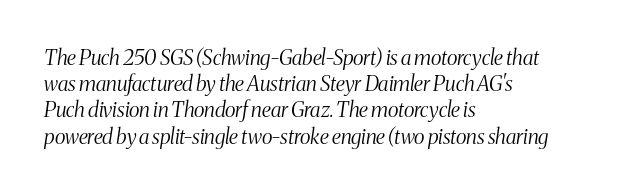
{"italic": "yes", "lean": "right", "slant_degrees": 8, "bold": "no", "underline": "no", "align": "left", "line_spacing": "normal", "line_spacing_ratio": 1.25, "letter_spacing": "normal", "letter_spacing_em": 0.0, "glyph_px": 21}
